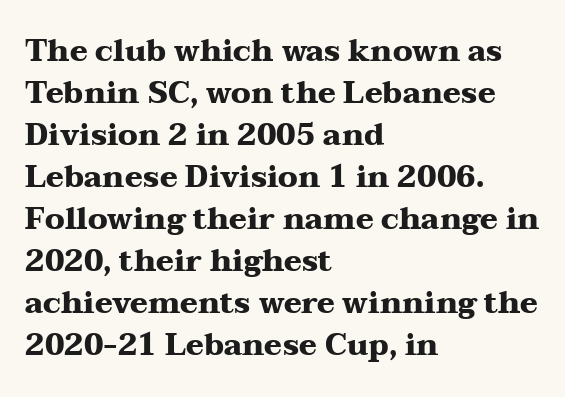
In CSS terms this would be text-align: left. Unmarked baselines from the first word to the last. The axis of the letterforms is exactly vertical. The passage shown is emphatically bold.
